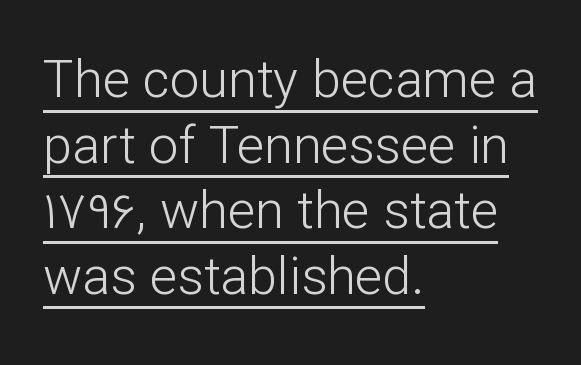
Q: Is the text bold? A: No.
Q: Is the text italic (slanted)? A: No, it is upright.
Q: Is the typeface a serif or a sans-serif typeface? A: Sans-serif.
Q: Is the text underlined? A: Yes.
Q: How is the paragraph aligned? A: Left-aligned.
Q: Is the spacing between letters normal or unusually wide? A: Normal.
Q: Is the spacing between lines tight, normal or loose? A: Normal.
Q: Width (condensed, normal, or wide)? A: Normal.
Q: Stroke contrast? A: Low.
Q: x-height? A: Medium.
Q: Monospaced? A: No.
